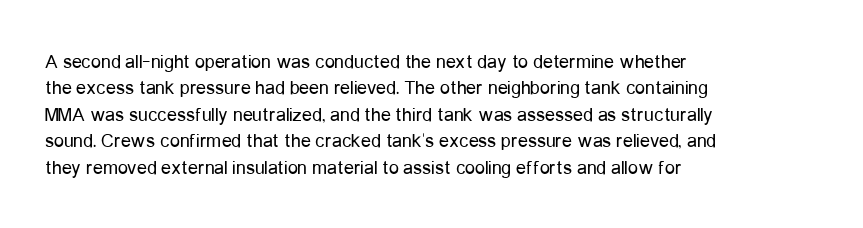
Characters remain perfectly vertical along every line. Rows of type keep a routine distance in the vertical direction. The face looks like a standard text weight, possibly lighter. Letter spacing: default. Each row of text sits above clean, open space.
